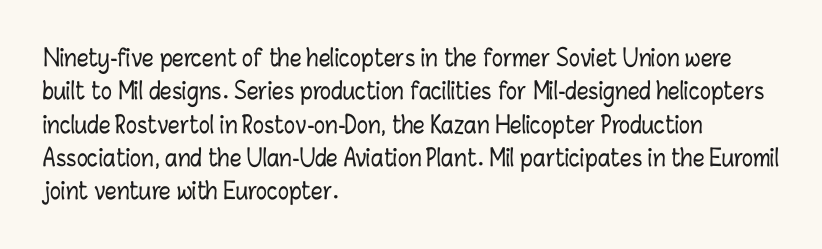
The rendering uses a moderate line-height, typical for paragraphs. These lines were composed using upright roman letters. The gaps between neighbouring characters are ordinary and unremarkable. Has an underline been added? It has not. Line starts are locked; line ends wander.
